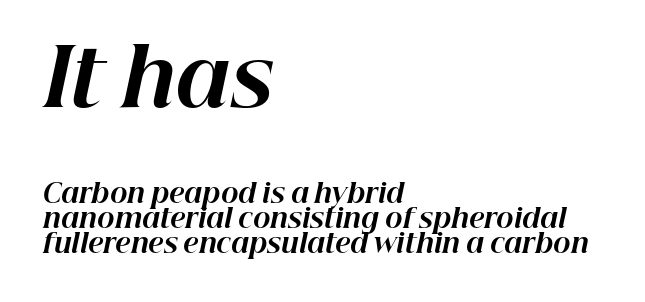
The image shows 79 px bold type, italic (leaning right); set left-aligned, tight line spacing (0.96x), normal letter spacing, not underlined; the first (top) block is 3.04x larger; high stroke contrast and a medium x-height.
